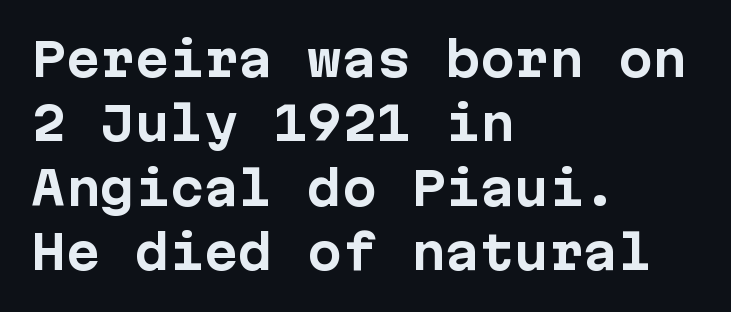
Q: Is the text bold? A: Yes.
Q: Is the text italic (slanted)? A: No, it is upright.
Q: Is the typeface a serif or a sans-serif typeface? A: Sans-serif.
Q: Is the text underlined? A: No.
Q: How is the paragraph aligned? A: Left-aligned.
Q: Is the spacing between letters normal or unusually wide? A: Normal.
Q: Is the spacing between lines tight, normal or loose? A: Normal.
Q: Width (condensed, normal, or wide)? A: Normal.
Q: Stroke contrast? A: Low.
Q: x-height? A: Medium.
Q: Monospaced? A: Yes.
